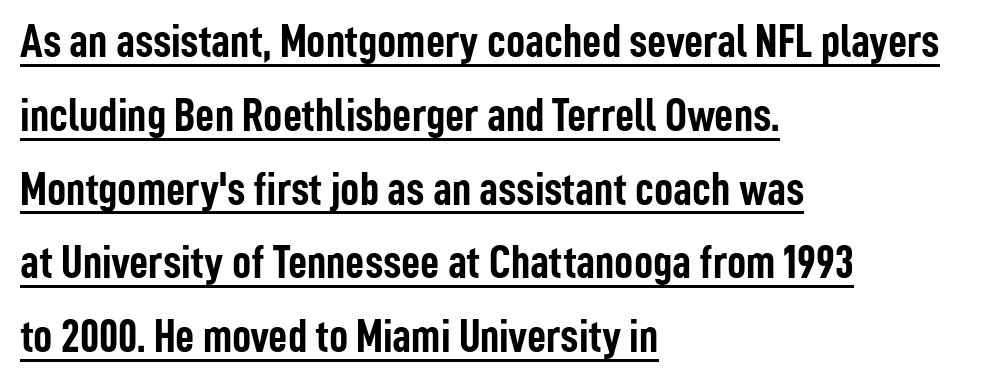
{"serif": "no", "italic": "no", "bold": "yes", "weight": "semibold", "width": "condensed", "stroke_contrast": "low", "x_height": "medium", "monospaced": "no", "underline": "yes", "align": "left", "line_spacing": "normal", "line_spacing_ratio": 1.57, "letter_spacing": "normal", "letter_spacing_em": 0.0, "glyph_px": 47}
